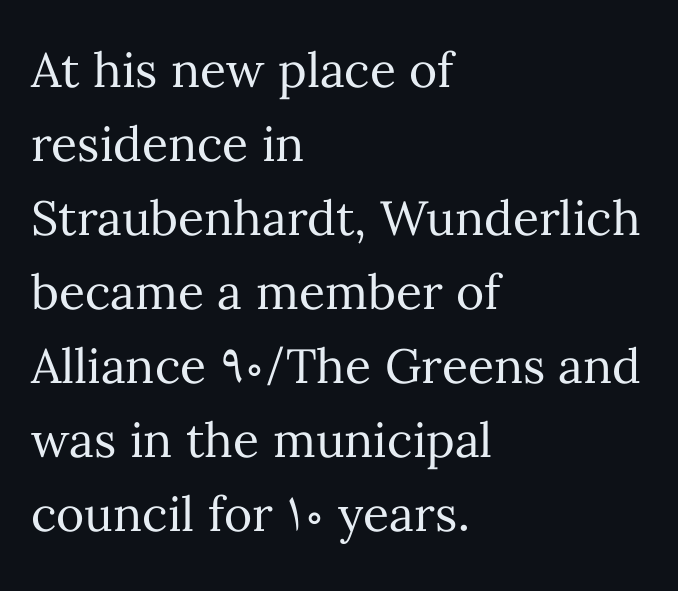
The image shows 48 px regular-weight type, upright; set left-aligned, normal line spacing (1.54x), normal letter spacing, not underlined; medium stroke contrast and a medium x-height.
